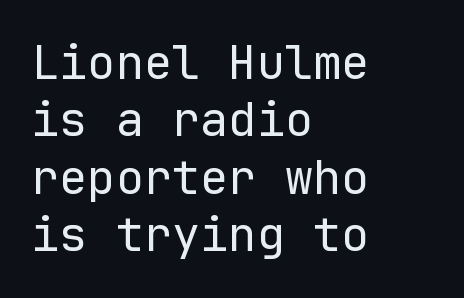
This sample uses a sans-serif face. Each letter, wide or thin by design, is forced into the same width here. Nobody drew a line under any word here. There is no visible air inserted between adjacent glyphs.
